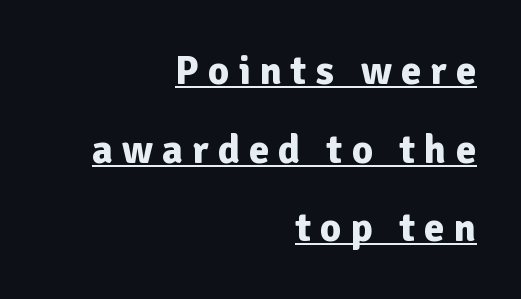
{"serif": "no", "italic": "no", "bold": "yes", "weight": "bold", "width": "normal", "stroke_contrast": "low", "x_height": "medium", "monospaced": "no", "underline": "yes", "align": "right", "line_spacing": "loose", "line_spacing_ratio": 1.92, "letter_spacing": "wide", "letter_spacing_em": 0.22, "glyph_px": 41}
